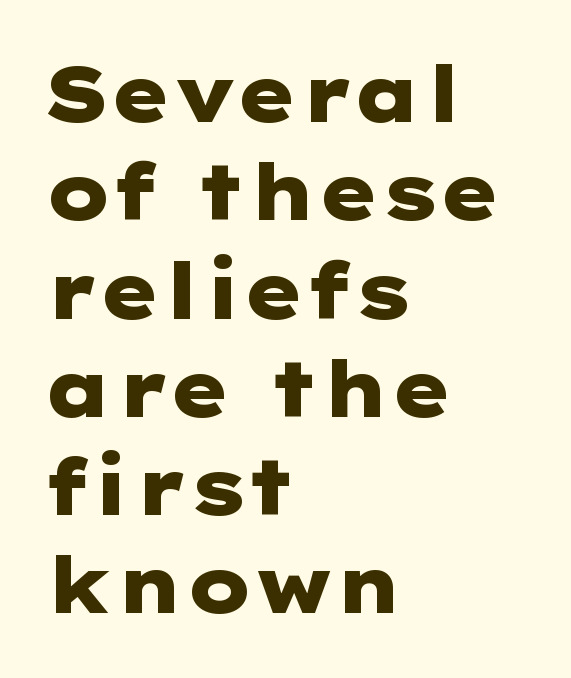
{"serif": "no", "italic": "no", "bold": "yes", "weight": "heavy", "width": "wide", "stroke_contrast": "low", "x_height": "medium", "underline": "no", "align": "left", "line_spacing": "normal", "line_spacing_ratio": 1.26, "letter_spacing": "normal", "letter_spacing_em": 0.0, "glyph_px": 78}
